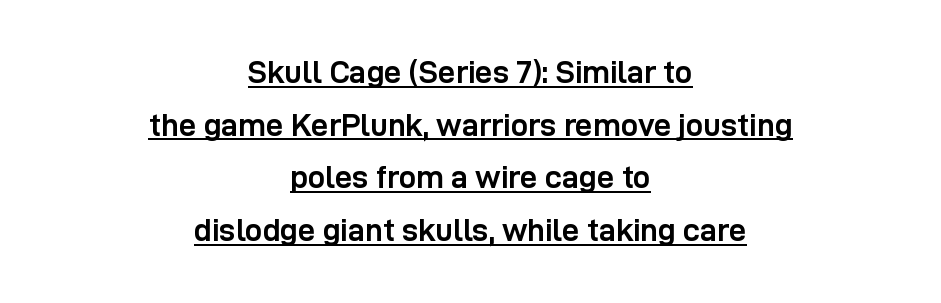
The image shows 31 px semibold sans-serif type, upright; set centered, normal line spacing (1.7x), normal letter spacing, underlined; low stroke contrast and a medium x-height.
